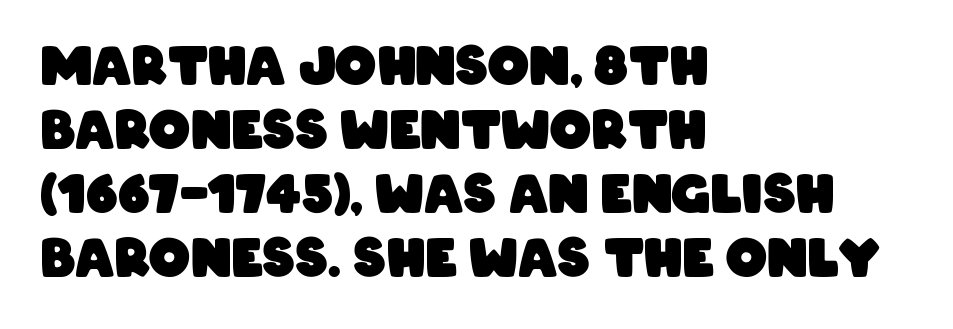
The image shows 52 px heavy, condensed sans-serif type; set left-aligned, line spacing 1.23x, normal letter spacing, not underlined; low stroke contrast and a large x-height.
